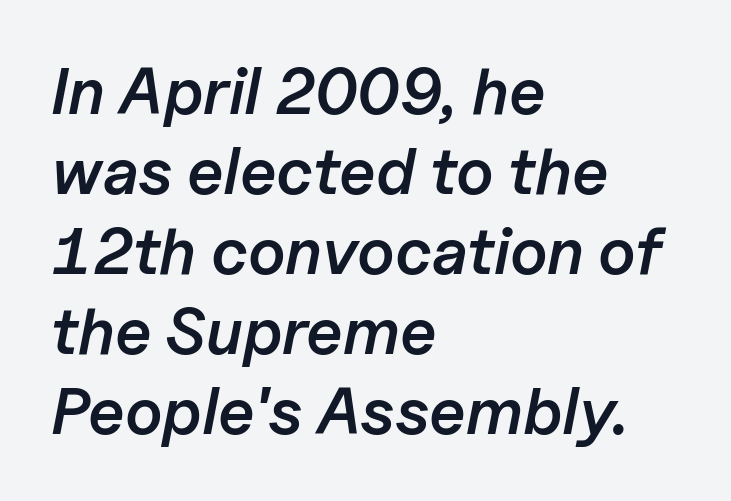
The image shows 65 px semibold type, italic (leaning right); set left-aligned, line spacing 1.23x, normal letter spacing, not underlined; low stroke contrast and a medium x-height.
